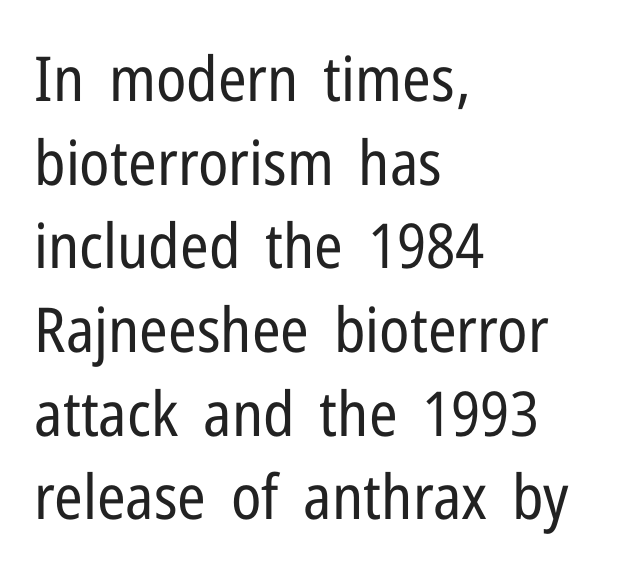
Q: Is the text bold? A: No.
Q: Is the text italic (slanted)? A: No, it is upright.
Q: Is the typeface a serif or a sans-serif typeface? A: Sans-serif.
Q: Is the text underlined? A: No.
Q: How is the paragraph aligned? A: Left-aligned.
Q: Is the spacing between letters normal or unusually wide? A: Normal.
Q: Is the spacing between lines tight, normal or loose? A: Normal.
Q: Width (condensed, normal, or wide)? A: Condensed.
Q: Stroke contrast? A: Low.
Q: x-height? A: Medium.
Q: Monospaced? A: No.
